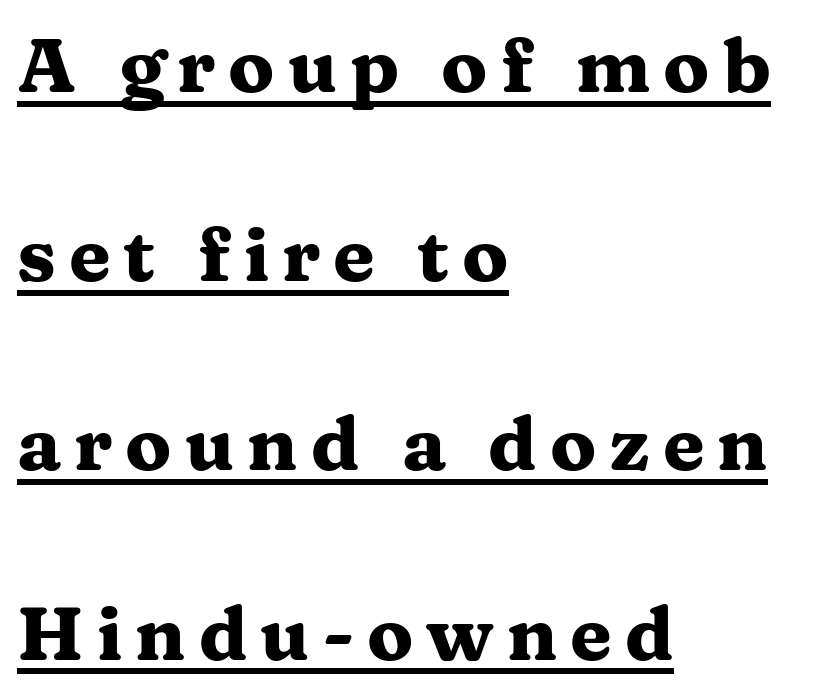
Q: Is the text bold? A: Yes.
Q: Is the text italic (slanted)? A: No, it is upright.
Q: Is the typeface a serif or a sans-serif typeface? A: Serif.
Q: Is the text underlined? A: Yes.
Q: How is the paragraph aligned? A: Left-aligned.
Q: Is the spacing between lines tight, normal or loose? A: Loose.
Q: Width (condensed, normal, or wide)? A: Wide.
Q: Stroke contrast? A: Medium.
Q: x-height? A: Medium.
Q: Monospaced? A: No.
